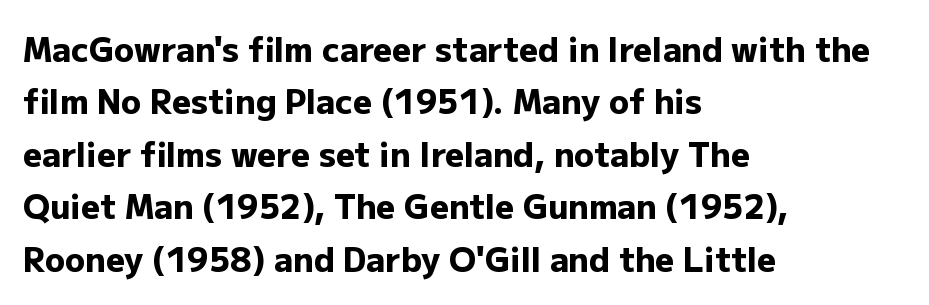
The image shows 33 px heavy sans-serif type, upright; set left-aligned, normal line spacing (1.59x), normal letter spacing, not underlined; low stroke contrast and a medium x-height.
